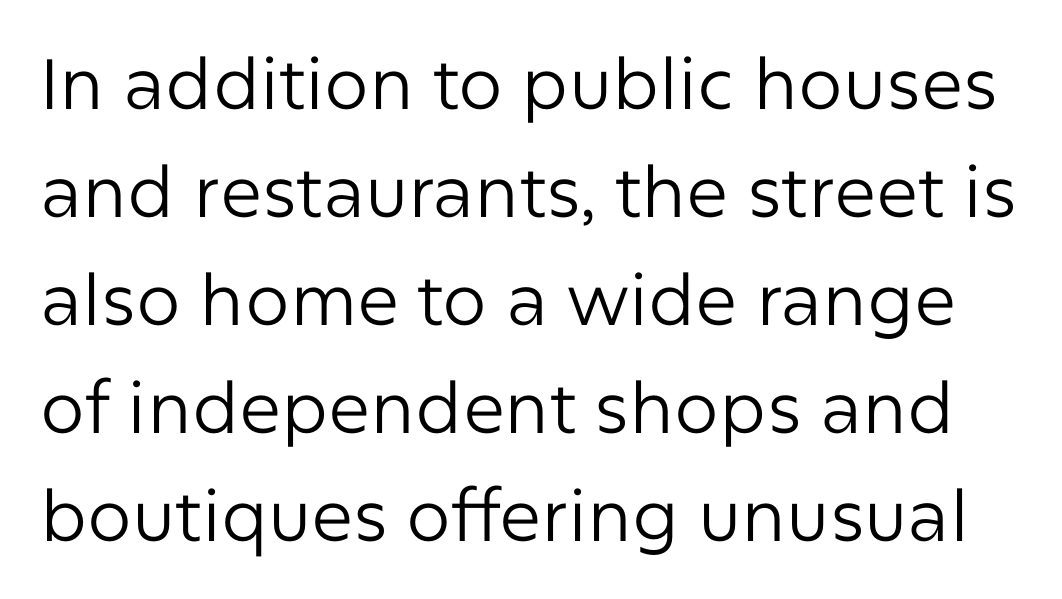
The image shows 71 px regular-weight sans-serif type, upright; set normal line spacing (1.52x), normal letter spacing, not underlined; low stroke contrast and a medium x-height.
